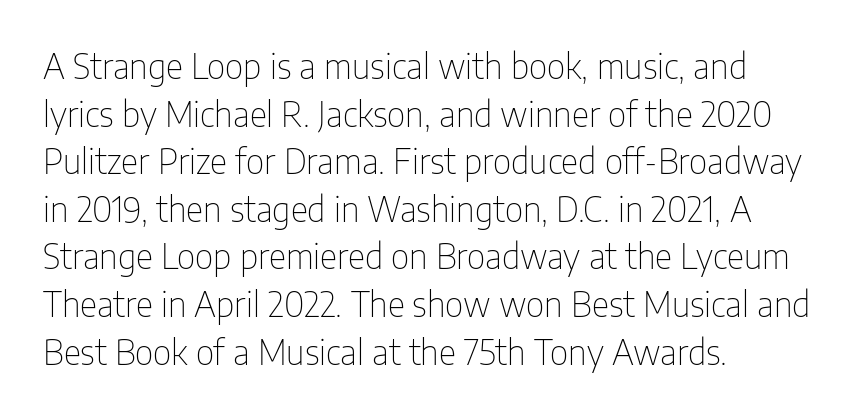
Q: Is the text bold? A: No.
Q: Is the text italic (slanted)? A: No, it is upright.
Q: Is the typeface a serif or a sans-serif typeface? A: Sans-serif.
Q: Is the text underlined? A: No.
Q: How is the paragraph aligned? A: Left-aligned.
Q: Is the spacing between letters normal or unusually wide? A: Normal.
Q: Is the spacing between lines tight, normal or loose? A: Normal.
Q: Width (condensed, normal, or wide)? A: Condensed.
Q: Stroke contrast? A: Low.
Q: x-height? A: Medium.
Q: Monospaced? A: No.
